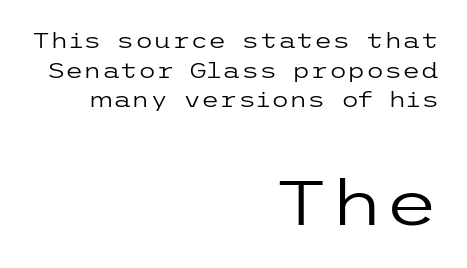
The passage shown is typeset with a sans-serif family. Each stroke keeps to a modest, everyday thickness or less. These lines sit exactly where default settings would place them. The second block has been scaled up relative to the first. The gaps between neighbouring characters are ordinary and unremarkable. Every stem runs plumb, perpendicular to the baseline.
